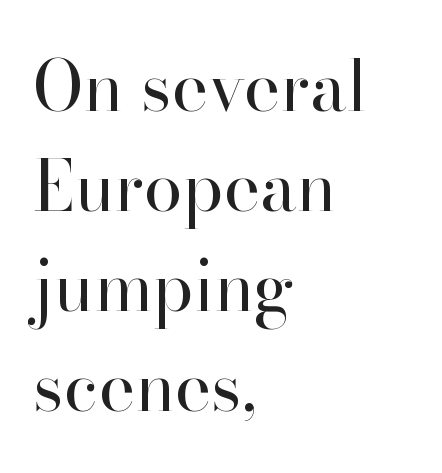
The image shows 69 px regular-weight serif type, upright; set left-aligned, normal line spacing (1.45x), normal letter spacing, not underlined; high stroke contrast and a small x-height.
